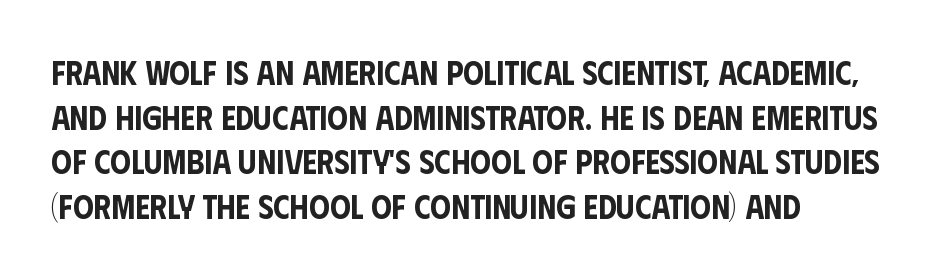
The image shows 33 px condensed sans-serif type, upright; set left-aligned, normal line spacing (1.35x), normal letter spacing, not underlined; low stroke contrast and a large x-height.
